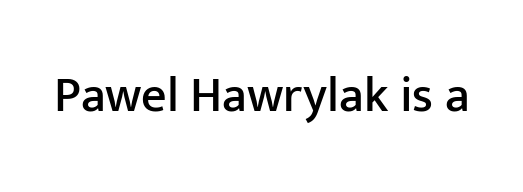
{"serif": "no", "italic": "no", "width": "normal", "stroke_contrast": "low", "x_height": "medium", "monospaced": "no", "underline": "no", "letter_spacing": "normal", "letter_spacing_em": 0.0, "glyph_px": 50}
